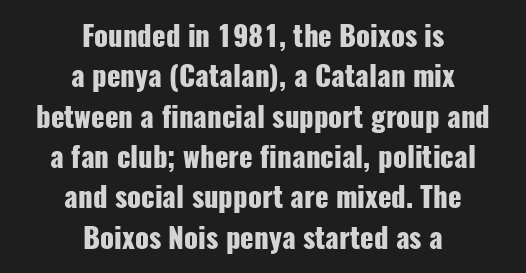
{"serif": "no", "italic": "no", "bold": "yes", "weight": "heavy", "width": "condensed", "stroke_contrast": "low", "x_height": "medium", "monospaced": "no", "underline": "no", "align": "center", "line_spacing": "normal", "line_spacing_ratio": 1.44, "letter_spacing": "normal", "letter_spacing_em": 0.0, "glyph_px": 28}
